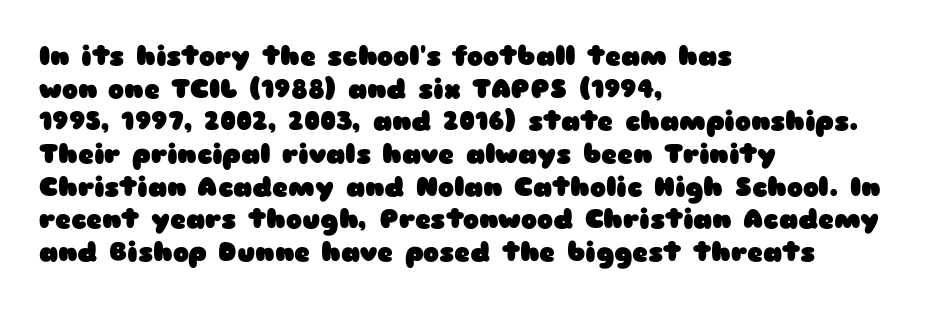
{"italic": "no", "bold": "yes", "underline": "no", "align": "left", "line_spacing_ratio": 1.21, "letter_spacing": "normal", "letter_spacing_em": 0.0, "glyph_px": 27}
